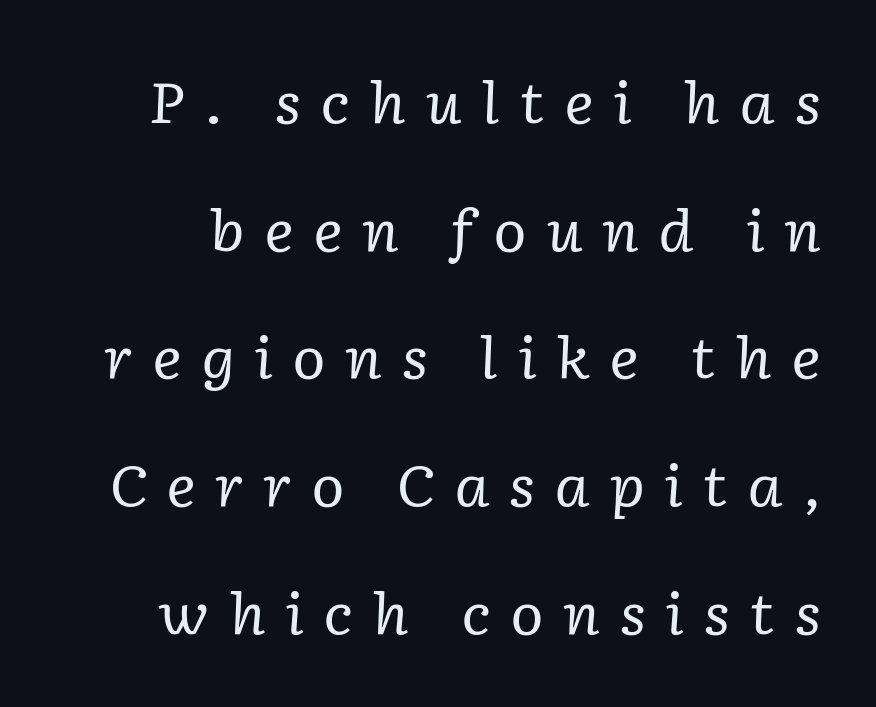
{"serif": "yes", "italic": "yes", "lean": "right", "slant_degrees": 2, "bold": "no", "weight": "regular", "width": "normal", "stroke_contrast": "low", "x_height": "medium", "monospaced": "no", "underline": "no", "line_spacing": "loose", "line_spacing_ratio": 2.24, "letter_spacing": "wide", "letter_spacing_em": 0.33, "glyph_px": 57}
